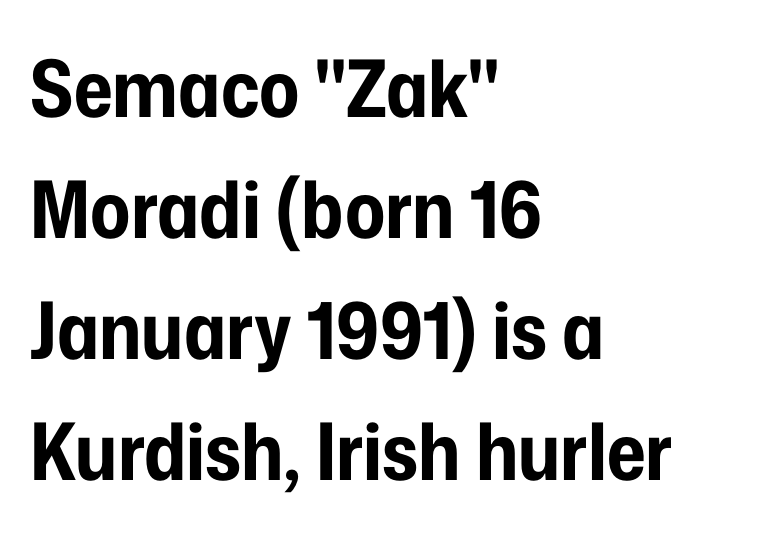
{"serif": "no", "italic": "no", "bold": "yes", "weight": "bold", "width": "condensed", "stroke_contrast": "low", "x_height": "medium", "monospaced": "no", "underline": "no", "align": "left", "line_spacing": "normal", "line_spacing_ratio": 1.53, "letter_spacing": "normal", "letter_spacing_em": 0.0, "glyph_px": 79}
